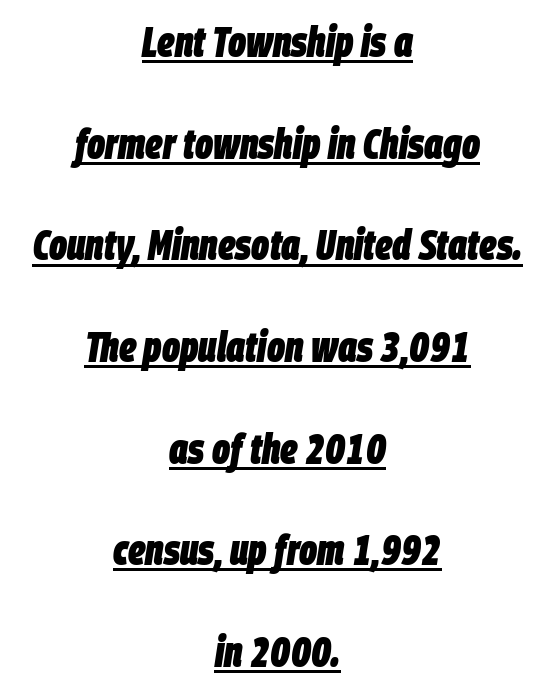
{"italic": "yes", "lean": "right", "slant_degrees": 9, "bold": "yes", "weight": "heavy", "width": "condensed", "stroke_contrast": "low", "x_height": "large", "monospaced": "no", "underline": "yes", "align": "center", "line_spacing": "loose", "line_spacing_ratio": 2.42, "letter_spacing": "normal", "letter_spacing_em": 0.0, "glyph_px": 42}
